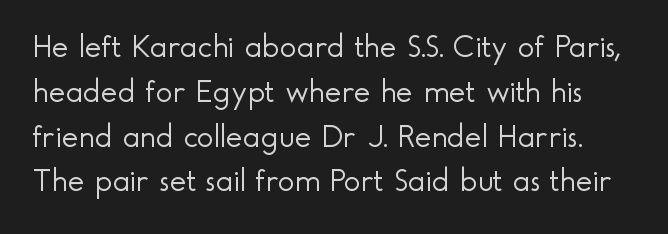
The image shows 32 px light sans-serif type, upright; set normal line spacing (1.4x), normal letter spacing, not underlined; a small x-height.
